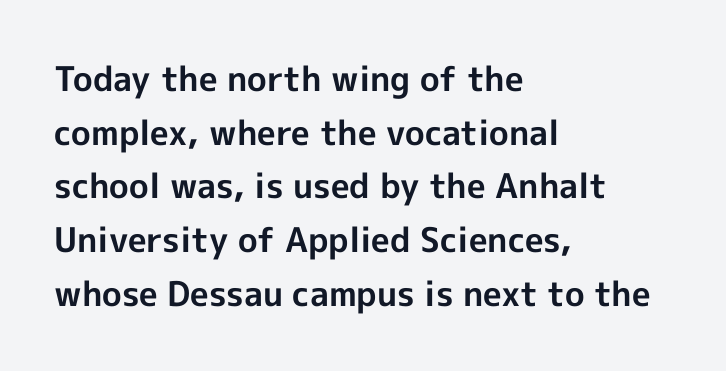
The image shows 34 px bold sans-serif type, upright; set left-aligned, normal line spacing (1.58x), normal letter spacing, not underlined; a medium x-height.
